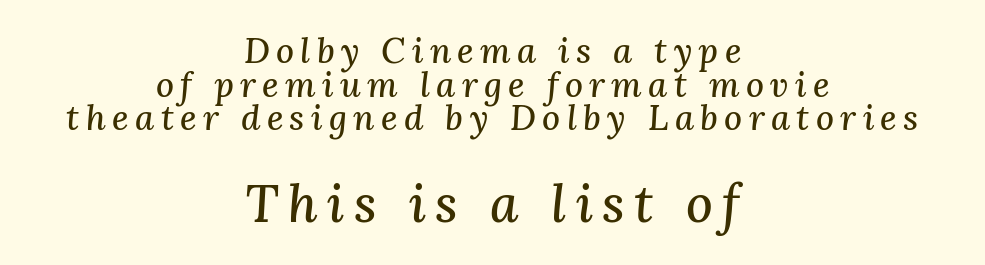
Q: Is the text italic (slanted)? A: Yes, it leans right by about 3 degrees.
Q: Is the typeface a serif or a sans-serif typeface? A: Serif.
Q: Is the text underlined? A: No.
Q: How is the paragraph aligned? A: Centered.
Q: Is the spacing between lines tight, normal or loose? A: Tight.
Q: Which block of text is set in a larger size, the first (top) or the second (bottom)? A: The second (bottom) one.
Q: Width (condensed, normal, or wide)? A: Normal.
Q: Stroke contrast? A: Medium.
Q: x-height? A: Medium.
Q: Monospaced? A: No.
